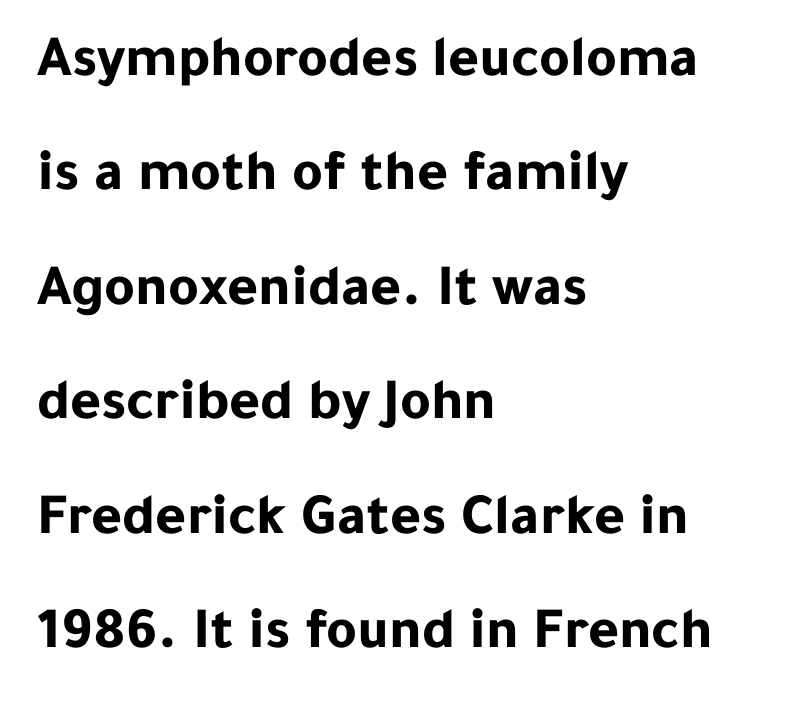
{"serif": "no", "italic": "no", "bold": "yes", "weight": "bold", "width": "normal", "stroke_contrast": "low", "x_height": "medium", "monospaced": "no", "underline": "no", "align": "left", "line_spacing": "loose", "line_spacing_ratio": 1.94, "letter_spacing": "normal", "letter_spacing_em": 0.0, "glyph_px": 59}
